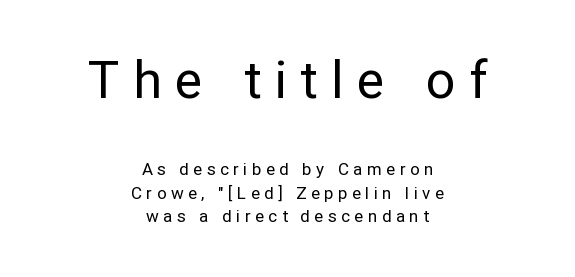
{"serif": "no", "italic": "no", "bold": "no", "weight": "regular", "width": "normal", "stroke_contrast": "low", "x_height": "medium", "monospaced": "no", "underline": "no", "align": "center", "line_spacing": "normal", "line_spacing_ratio": 1.38, "letter_spacing": "wide", "letter_spacing_em": 0.26, "larger_block": "first", "size_ratio": 3.06, "glyph_px": 52}
